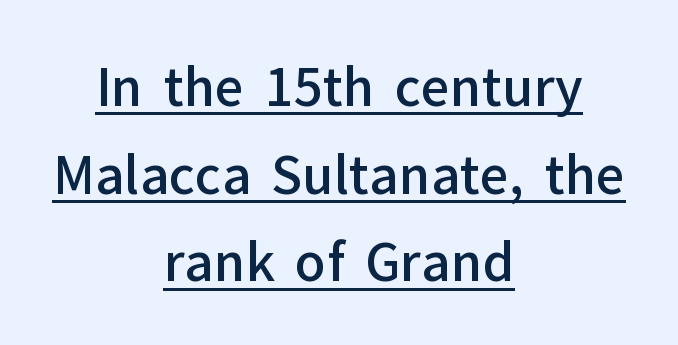
The image shows 51 px semibold sans-serif type, upright; set centered, line spacing 1.72x, normal letter spacing, underlined; low stroke contrast and a medium x-height.
